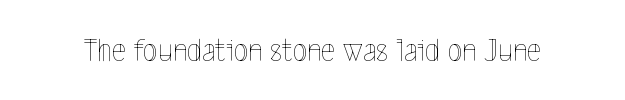
Q: Is the text bold? A: No.
Q: Is the text italic (slanted)? A: No, it is upright.
Q: Is the text underlined? A: No.
Q: Is the spacing between letters normal or unusually wide? A: Normal.
Q: Width (condensed, normal, or wide)? A: Condensed.
Q: x-height? A: Medium.
Q: Monospaced? A: No.
